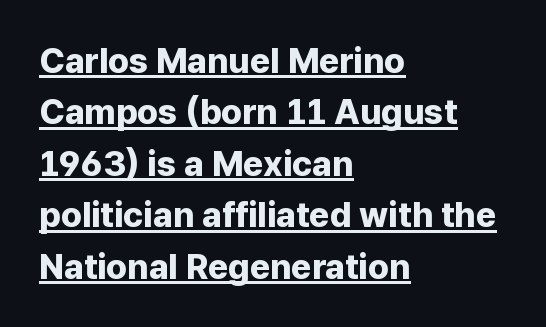
Q: Is the text bold? A: Yes.
Q: Is the text italic (slanted)? A: No, it is upright.
Q: Is the typeface a serif or a sans-serif typeface? A: Sans-serif.
Q: Is the text underlined? A: Yes.
Q: How is the paragraph aligned? A: Left-aligned.
Q: Is the spacing between letters normal or unusually wide? A: Normal.
Q: Is the spacing between lines tight, normal or loose? A: Normal.
Q: Width (condensed, normal, or wide)? A: Normal.
Q: Stroke contrast? A: Low.
Q: x-height? A: Medium.
Q: Monospaced? A: No.
